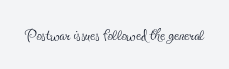
The space directly below the letters is spotless. The line texture is even and compact thanks to regular tracking. These glyphs show unthickened strokes, regular width or finer.
